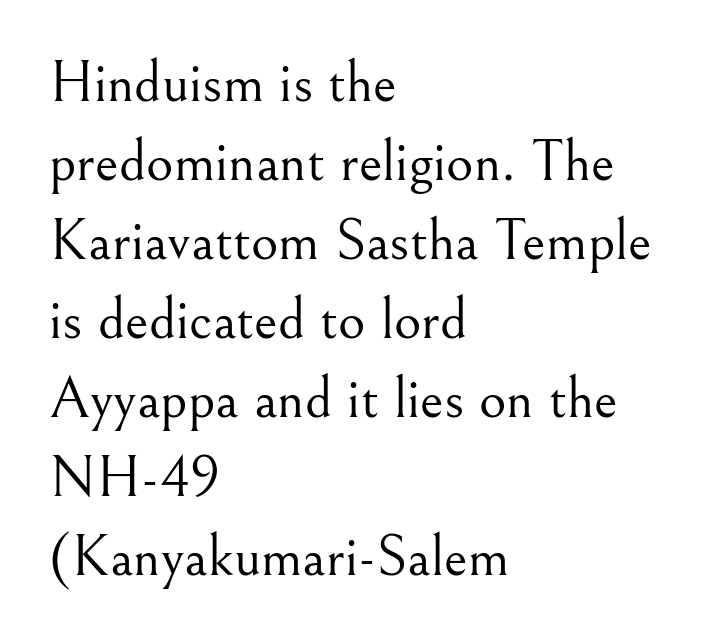
The type is set solid horizontally, with unmodified tracking. Vertical spacing — default. Do the letters lean? They stand straight. Compared with a centered layout, this one pins lines to the left instead. This sample uses a serif face. Do the characters align in a grid? No, the font is proportional.
